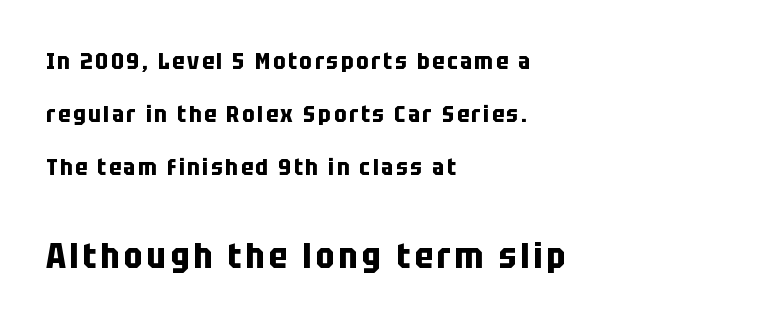
Q: Is the text bold? A: Yes.
Q: Is the text italic (slanted)? A: No, it is upright.
Q: Is the typeface a serif or a sans-serif typeface? A: Sans-serif.
Q: Is the text underlined? A: No.
Q: How is the paragraph aligned? A: Left-aligned.
Q: Is the spacing between lines tight, normal or loose? A: Loose.
Q: Which block of text is set in a larger size, the first (top) or the second (bottom)? A: The second (bottom) one.
Q: Width (condensed, normal, or wide)? A: Condensed.
Q: Stroke contrast? A: Low.
Q: x-height? A: Large.
Q: Monospaced? A: No.
